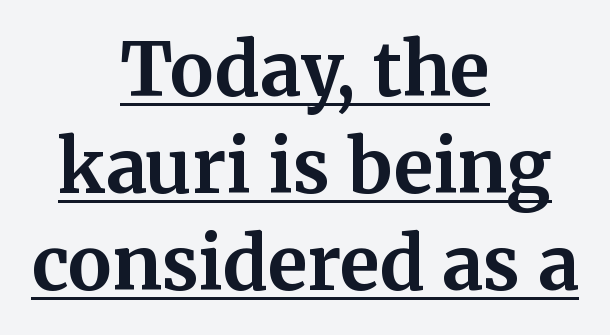
The image shows 73 px bold serif type, upright; set centered, normal line spacing (1.33x), normal letter spacing, underlined; medium stroke contrast and a medium x-height.
